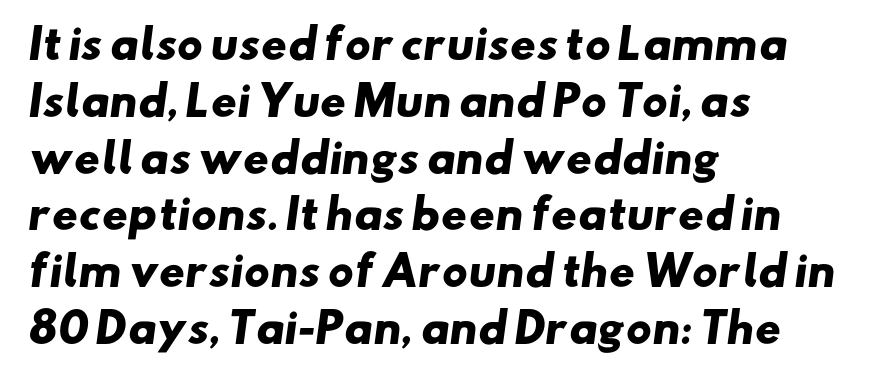
Q: Is the text bold? A: Yes.
Q: Is the typeface a serif or a sans-serif typeface? A: Sans-serif.
Q: Is the text underlined? A: No.
Q: How is the paragraph aligned? A: Left-aligned.
Q: Is the spacing between letters normal or unusually wide? A: Normal.
Q: Is the spacing between lines tight, normal or loose? A: Normal.
Q: Width (condensed, normal, or wide)? A: Wide.
Q: Stroke contrast? A: Low.
Q: x-height? A: Small.
Q: Monospaced? A: No.
